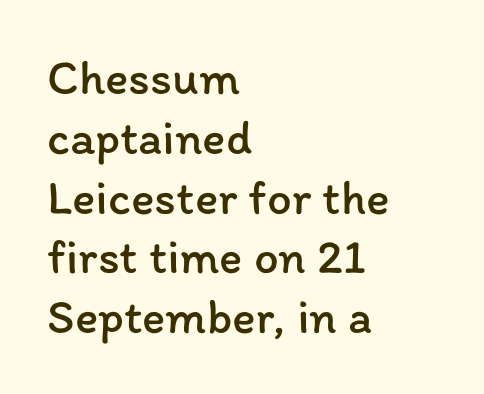
The typesetting does not lean heavy: it is not bold. Tall strokes in this sample are plumb rather than angled. The passage shown is typed in a proportional face where columns would drift. This rendering features lettering with no underline.
